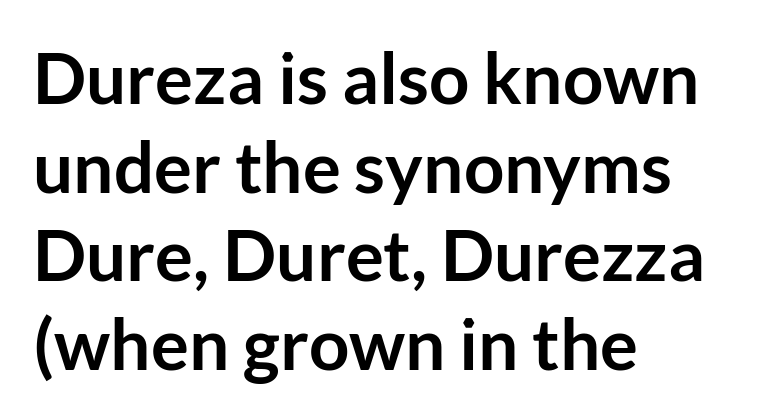
{"serif": "no", "italic": "no", "bold": "yes", "weight": "semibold", "width": "normal", "stroke_contrast": "low", "x_height": "medium", "monospaced": "no", "underline": "no", "align": "left", "line_spacing": "normal", "line_spacing_ratio": 1.25, "letter_spacing": "normal", "letter_spacing_em": 0.0, "glyph_px": 71}
